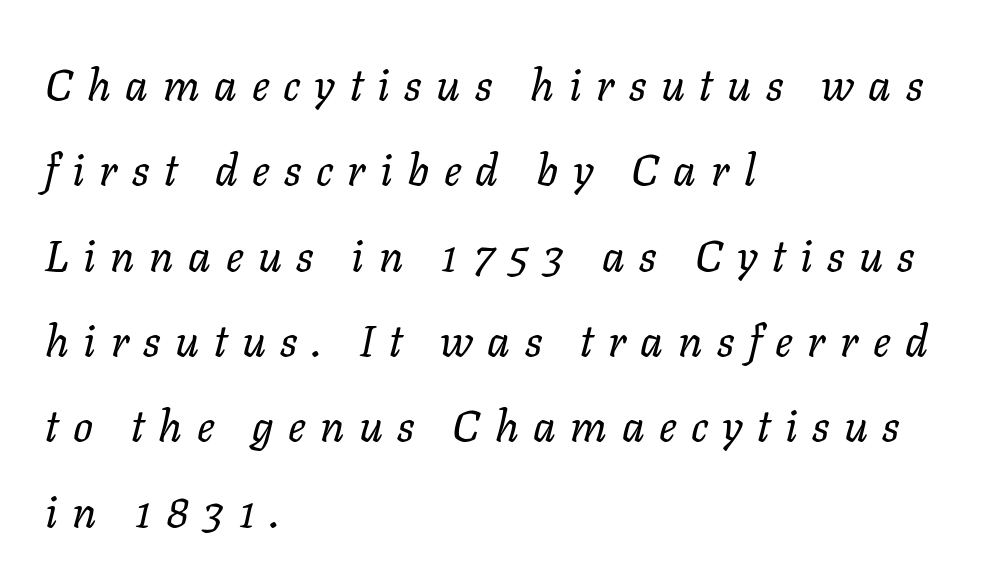
The image shows 44 px regular-weight type, italic (leaning right); set left-aligned, loose line spacing (1.94x), unusually wide letter spacing (+0.33 em), not underlined; low stroke contrast and a medium x-height.
